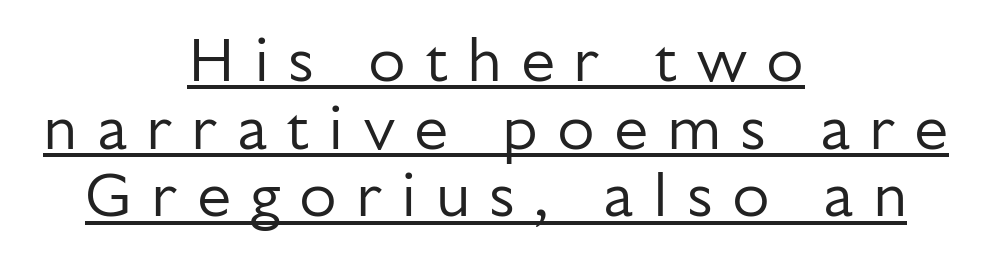
Underlining? Definitely there. The letters look calm and open, with moderate or lighter stems. A typesetter would call this proportional, since set widths differ per character. Glyph-to-glyph distance is far greater than everyday printed text. Teacher's note: observe the equal gaps on both sides — that is centered alignment.
